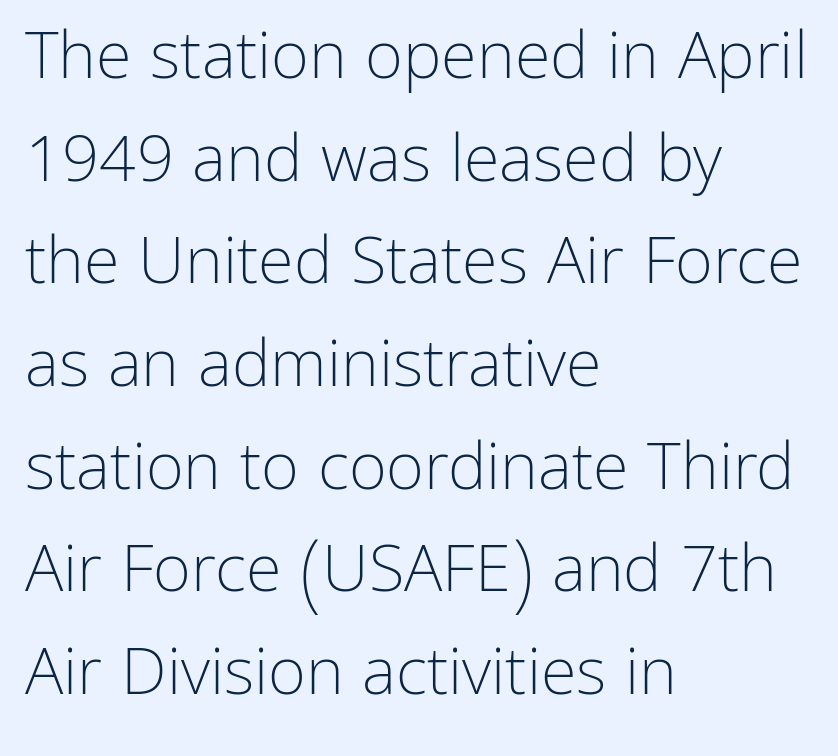
The image shows 65 px light sans-serif type, upright; set left-aligned, normal line spacing (1.58x), normal letter spacing, not underlined; low stroke contrast and a medium x-height.
